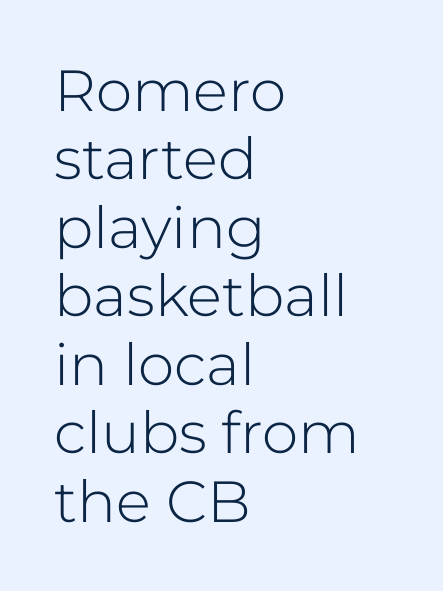
The image shows 58 px light sans-serif type, upright; set left-aligned, line spacing 1.18x, normal letter spacing, not underlined; low stroke contrast and a medium x-height.
